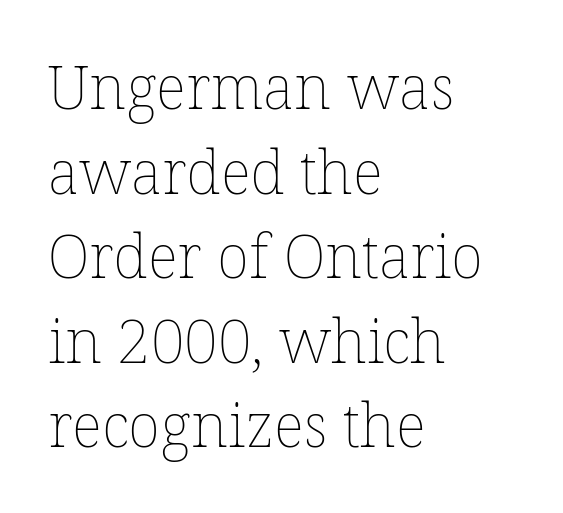
Posture: vertical. The baseline area is clear. The letters look calm and open, with moderate or lighter stems. Look at the tracking — it's just the regular setting, nothing added.
